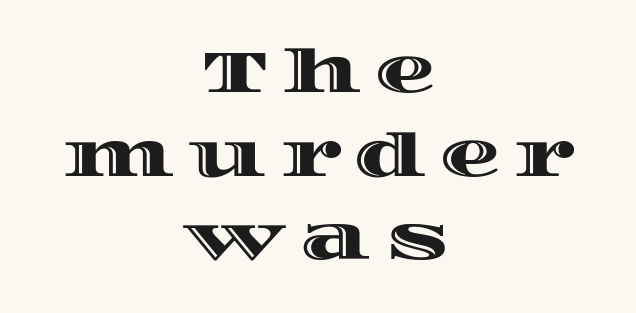
Q: Is the text italic (slanted)? A: No, it is upright.
Q: Is the text underlined? A: No.
Q: How is the paragraph aligned? A: Centered.
Q: Is the spacing between letters normal or unusually wide? A: Unusually wide.
Q: Is the spacing between lines tight, normal or loose? A: Normal.
Q: Width (condensed, normal, or wide)? A: Wide.
Q: x-height? A: Large.
Q: Monospaced? A: No.
